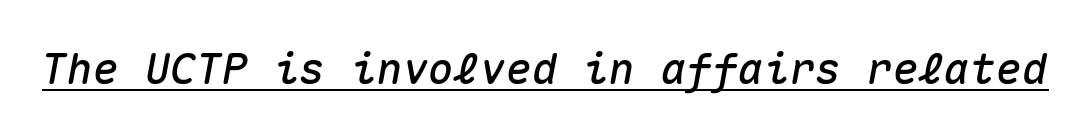
{"italic": "yes", "lean": "right", "slant_degrees": 10, "width": "normal", "stroke_contrast": "medium", "x_height": "medium", "monospaced": "yes", "underline": "yes", "letter_spacing": "normal", "letter_spacing_em": 0.0, "glyph_px": 43}
